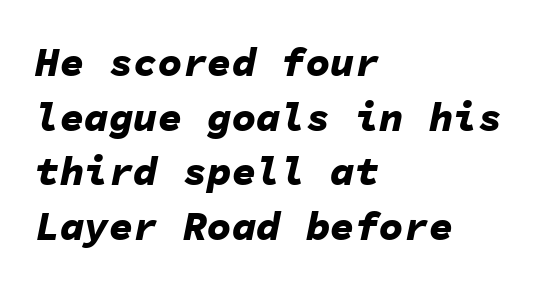
Q: Is the text bold? A: Yes.
Q: Is the text italic (slanted)? A: Yes, it leans right by about 11 degrees.
Q: Is the text underlined? A: No.
Q: How is the paragraph aligned? A: Left-aligned.
Q: Is the spacing between letters normal or unusually wide? A: Normal.
Q: Is the spacing between lines tight, normal or loose? A: Normal.
Q: Width (condensed, normal, or wide)? A: Normal.
Q: Stroke contrast? A: Low.
Q: x-height? A: Medium.
Q: Monospaced? A: Yes.
